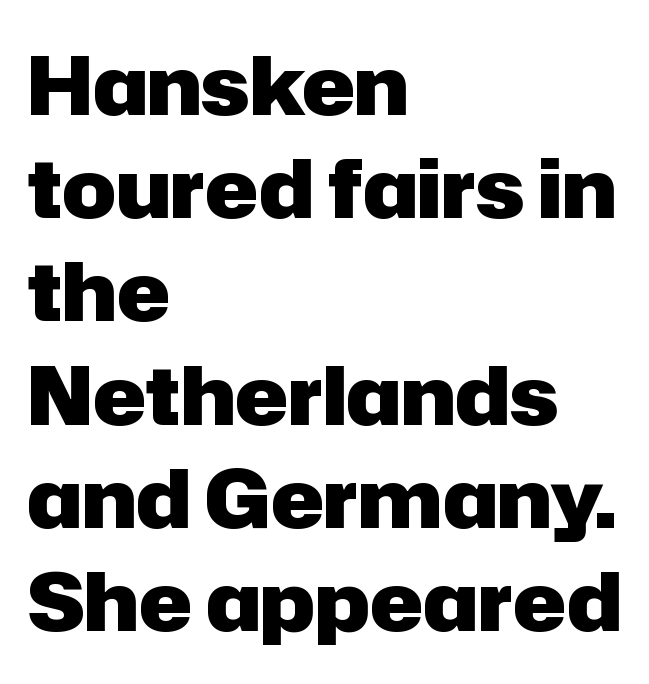
Q: Is the text bold? A: Yes.
Q: Is the text italic (slanted)? A: No, it is upright.
Q: Is the typeface a serif or a sans-serif typeface? A: Sans-serif.
Q: Is the text underlined? A: No.
Q: How is the paragraph aligned? A: Left-aligned.
Q: Is the spacing between letters normal or unusually wide? A: Normal.
Q: Is the spacing between lines tight, normal or loose? A: Normal.
Q: Width (condensed, normal, or wide)? A: Normal.
Q: Stroke contrast? A: Low.
Q: x-height? A: Medium.
Q: Monospaced? A: No.
